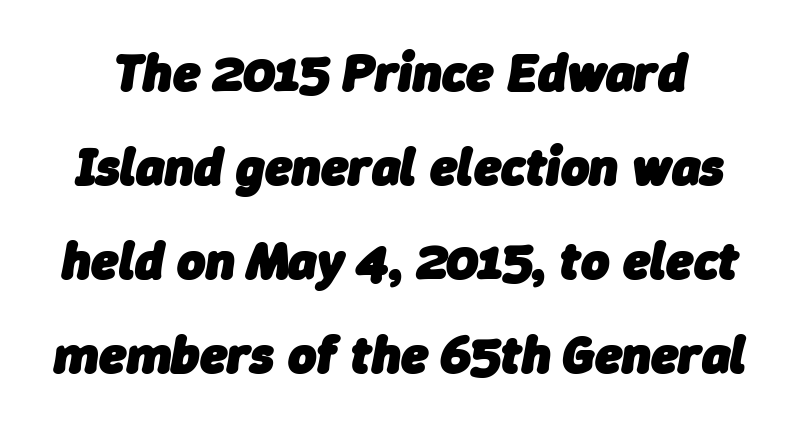
Q: Is the text bold? A: Yes.
Q: Is the text italic (slanted)? A: Yes, it leans right by about 9 degrees.
Q: Is the text underlined? A: No.
Q: Is the spacing between letters normal or unusually wide? A: Normal.
Q: Width (condensed, normal, or wide)? A: Normal.
Q: Stroke contrast? A: Low.
Q: x-height? A: Medium.
Q: Monospaced? A: No.
